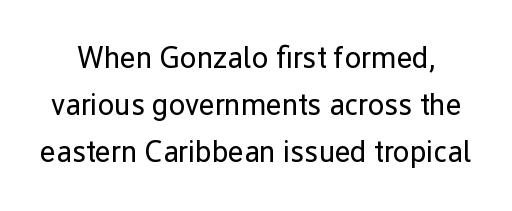
The image shows 30 px regular-weight sans-serif type, upright; set normal line spacing (1.57x), normal letter spacing, not underlined; low stroke contrast and a medium x-height.
